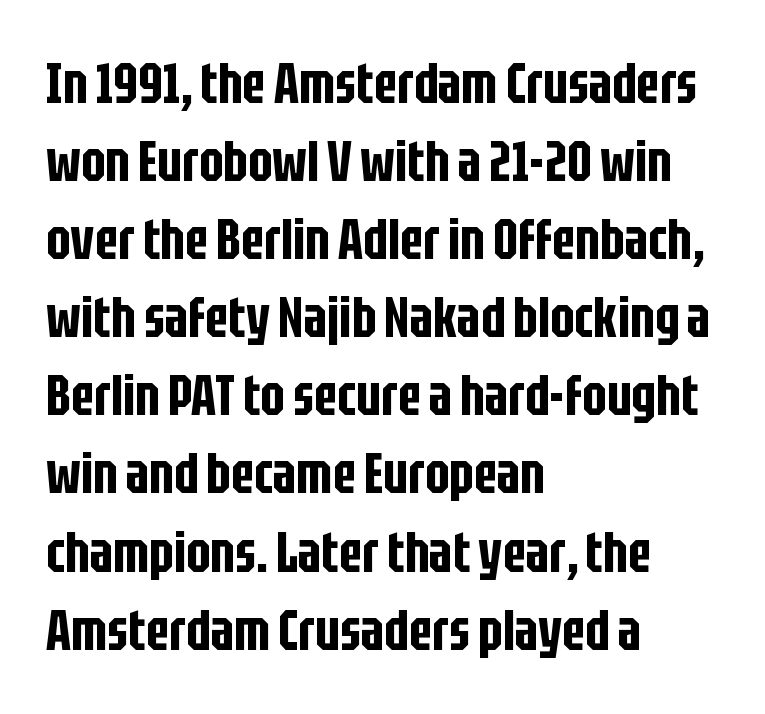
Tall strokes in this sample are plumb rather than angled. You can tell from the bare stems that sans-serif type was used. The space beneath each line is pristine and unruled. The leading is moderate, giving the passage an even texture.
